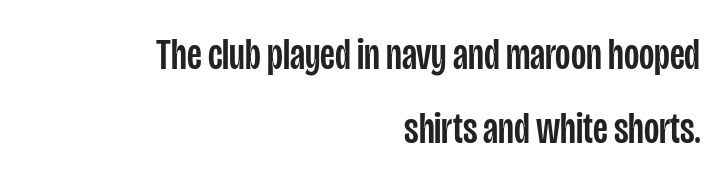
The image shows 44 px condensed sans-serif type, upright; set right-aligned, normal line spacing (1.68x), normal letter spacing, not underlined; low stroke contrast and a large x-height.
